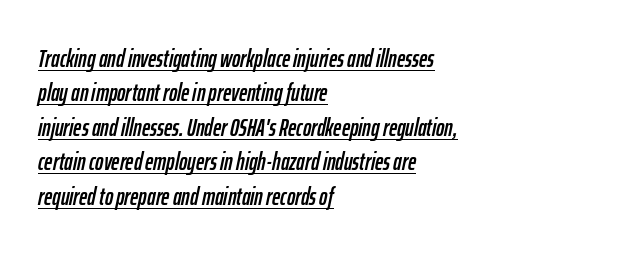
Q: Is the text italic (slanted)? A: Yes, it leans right by about 12 degrees.
Q: Is the text underlined? A: Yes.
Q: How is the paragraph aligned? A: Left-aligned.
Q: Is the spacing between letters normal or unusually wide? A: Normal.
Q: Is the spacing between lines tight, normal or loose? A: Normal.
